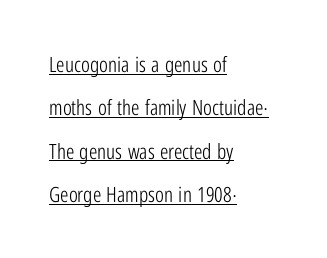
Q: Is the text bold? A: No.
Q: Is the text italic (slanted)? A: No, it is upright.
Q: Is the text underlined? A: Yes.
Q: How is the paragraph aligned? A: Left-aligned.
Q: Is the spacing between letters normal or unusually wide? A: Normal.
Q: Is the spacing between lines tight, normal or loose? A: Loose.
